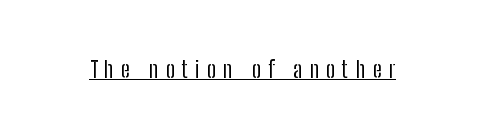
The image shows 23 px text type, upright; set unusually wide letter spacing (+0.31 em), underlined.
